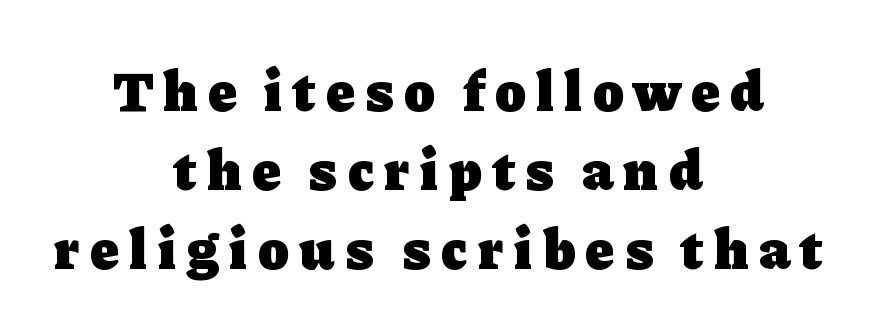
The image shows 57 px heavy serif type, upright; set centered, normal line spacing (1.39x), not underlined; low stroke contrast and a medium x-height.
